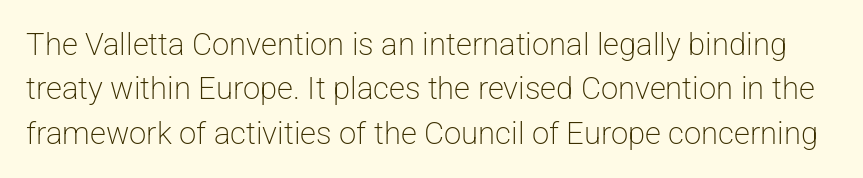
Q: Is the text bold? A: No.
Q: Is the text italic (slanted)? A: No, it is upright.
Q: Is the typeface a serif or a sans-serif typeface? A: Sans-serif.
Q: Is the text underlined? A: No.
Q: Is the spacing between letters normal or unusually wide? A: Normal.
Q: Is the spacing between lines tight, normal or loose? A: Normal.
Q: Width (condensed, normal, or wide)? A: Normal.
Q: Stroke contrast? A: Low.
Q: x-height? A: Medium.
Q: Monospaced? A: No.
